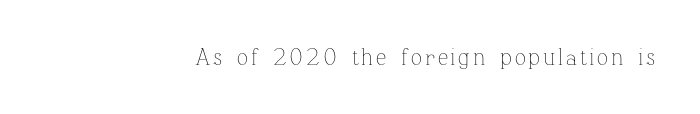
Q: Is the text bold? A: No.
Q: Is the text italic (slanted)? A: No, it is upright.
Q: Is the text underlined? A: No.
